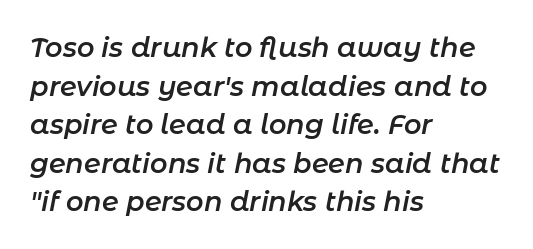
Q: Is the text bold? A: Semi-bold.
Q: Is the text italic (slanted)? A: Yes, it leans right by about 11 degrees.
Q: Is the text underlined? A: No.
Q: How is the paragraph aligned? A: Left-aligned.
Q: Is the spacing between letters normal or unusually wide? A: Normal.
Q: Is the spacing between lines tight, normal or loose? A: Normal.
